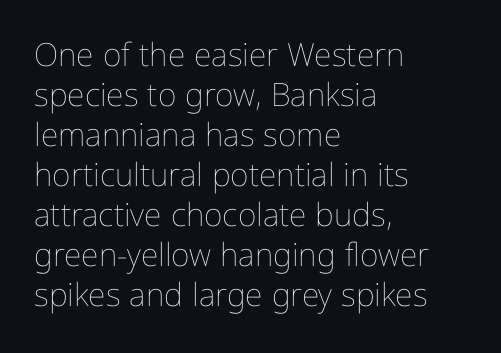
The image shows 32 px thin, condensed type, upright; set left-aligned, normal line spacing (1.25x), normal letter spacing, not underlined; low stroke contrast and a medium x-height.
